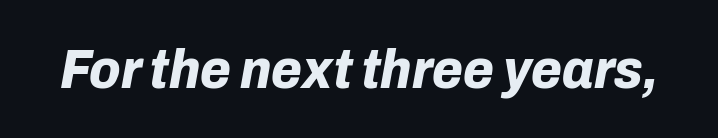
Q: Is the text bold? A: Yes.
Q: Is the text italic (slanted)? A: Yes, it leans right by about 10 degrees.
Q: Is the text underlined? A: No.
Q: Is the spacing between letters normal or unusually wide? A: Normal.
Q: Width (condensed, normal, or wide)? A: Normal.
Q: Stroke contrast? A: Low.
Q: x-height? A: Medium.
Q: Monospaced? A: No.
